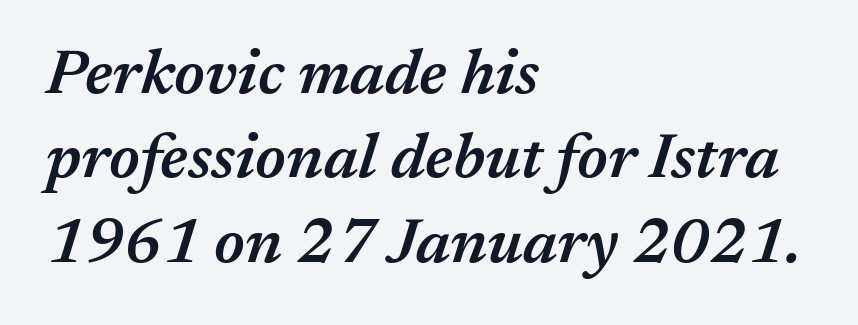
The image shows 63 px semibold type, italic (leaning right); set left-aligned, normal line spacing (1.34x), normal letter spacing, not underlined; medium stroke contrast and a medium x-height.
